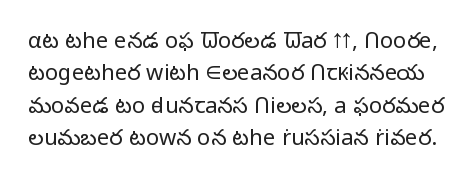
Q: Is the text bold? A: No.
Q: Is the text italic (slanted)? A: No, it is upright.
Q: Is the text underlined? A: No.
Q: Is the spacing between letters normal or unusually wide? A: Normal.
Q: Is the spacing between lines tight, normal or loose? A: Normal.
